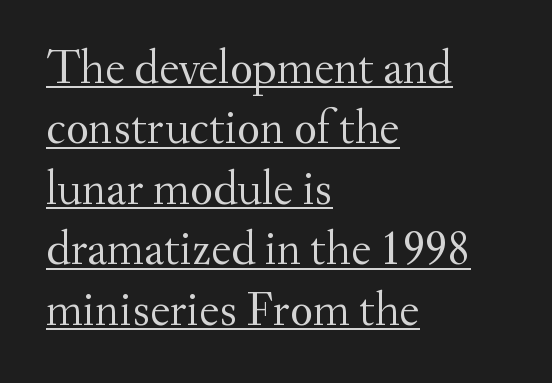
Q: Is the text bold? A: No.
Q: Is the text italic (slanted)? A: No, it is upright.
Q: Is the typeface a serif or a sans-serif typeface? A: Serif.
Q: Is the text underlined? A: Yes.
Q: How is the paragraph aligned? A: Left-aligned.
Q: Is the spacing between letters normal or unusually wide? A: Normal.
Q: Is the spacing between lines tight, normal or loose? A: Normal.
Q: Width (condensed, normal, or wide)? A: Normal.
Q: Stroke contrast? A: Medium.
Q: x-height? A: Small.
Q: Monospaced? A: No.
